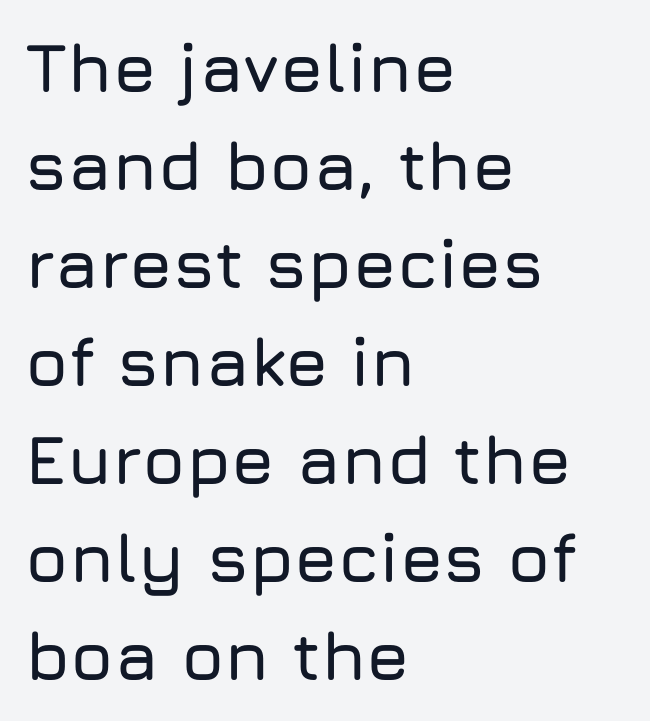
The face used here is proportionally spaced, like ordinary book or web type. Honestly, there is no underline to notice here at all. Line spacing here is normal. Does extra space separate the letters? No, they use regular spacing.
